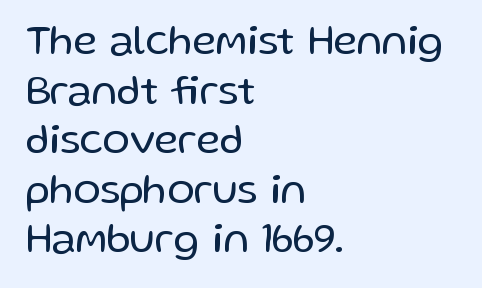
{"serif": "no", "italic": "no", "bold": "no", "weight": "regular", "width": "normal", "stroke_contrast": "low", "x_height": "medium", "monospaced": "no", "underline": "no", "align": "left", "line_spacing_ratio": 1.21, "letter_spacing": "normal", "letter_spacing_em": 0.0, "glyph_px": 41}
